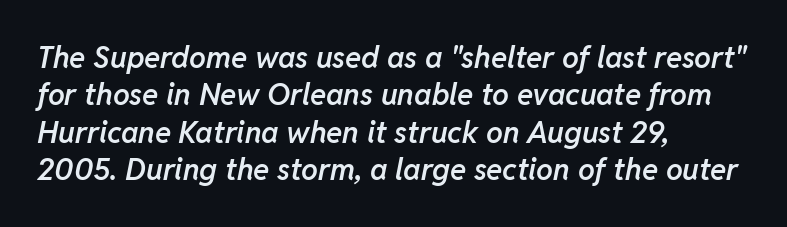
{"italic": "yes", "lean": "right", "slant_degrees": 11, "bold": "semi", "weight": "semibold", "width": "normal", "stroke_contrast": "low", "x_height": "medium", "monospaced": "no", "underline": "no", "align": "left", "line_spacing": "normal", "line_spacing_ratio": 1.25, "letter_spacing": "normal", "letter_spacing_em": 0.0, "glyph_px": 30}
